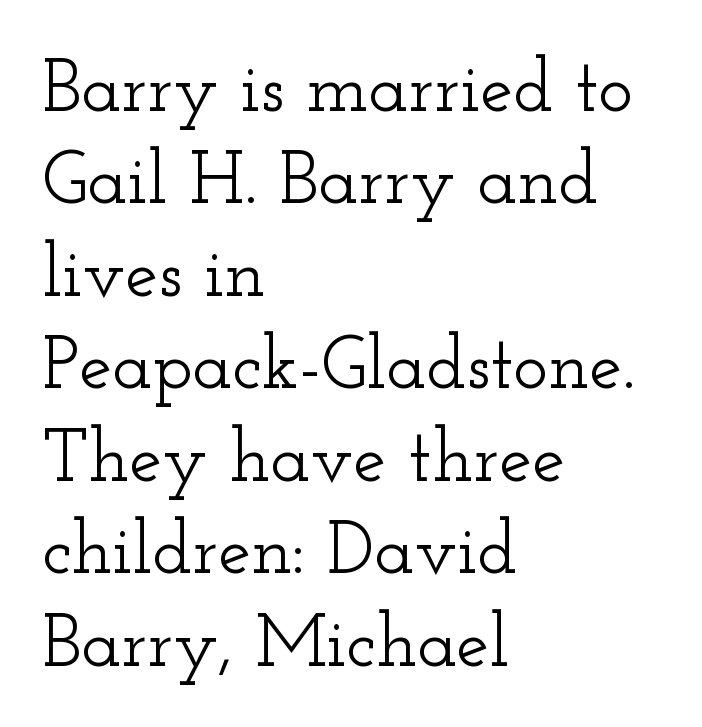
The image shows 74 px wide serif type, upright; set left-aligned, normal line spacing (1.25x), normal letter spacing, not underlined; low stroke contrast and a small x-height.
